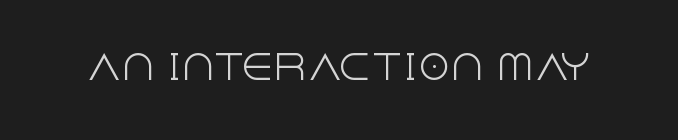
The image shows 33 px light sans-serif type, upright; set normal letter spacing, not underlined; a large x-height.
